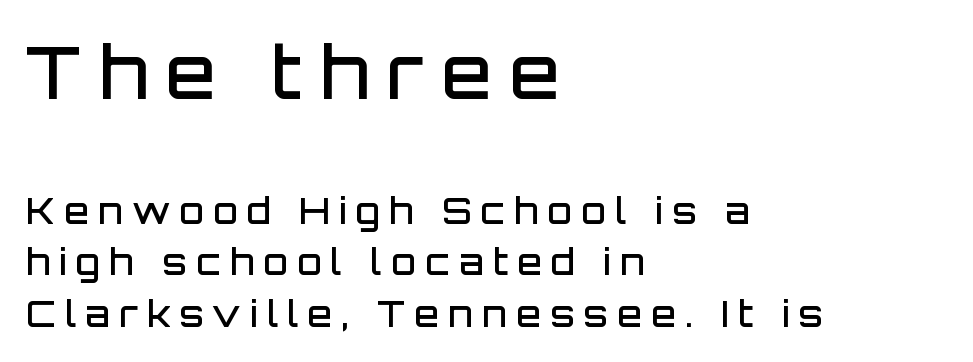
{"serif": "no", "italic": "no", "bold": "semi", "weight": "semibold", "width": "normal", "stroke_contrast": "low", "x_height": "large", "monospaced": "no", "underline": "no", "align": "left", "line_spacing": "normal", "line_spacing_ratio": 1.43, "letter_spacing": "wide", "letter_spacing_em": 0.25, "larger_block": "first", "size_ratio": 2.0, "glyph_px": 72}
